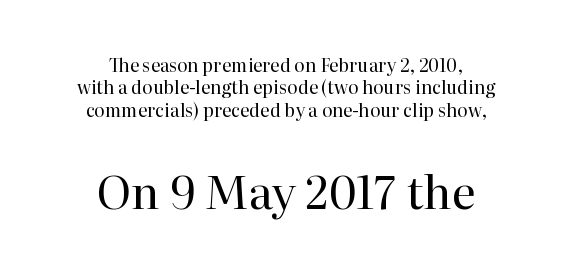
Q: Is the text bold? A: No.
Q: Is the text italic (slanted)? A: No, it is upright.
Q: Is the typeface a serif or a sans-serif typeface? A: Serif.
Q: Is the text underlined? A: No.
Q: How is the paragraph aligned? A: Centered.
Q: Is the spacing between letters normal or unusually wide? A: Normal.
Q: Is the spacing between lines tight, normal or loose? A: Normal.
Q: Which block of text is set in a larger size, the first (top) or the second (bottom)? A: The second (bottom) one.
Q: Width (condensed, normal, or wide)? A: Normal.
Q: Stroke contrast? A: High.
Q: x-height? A: Medium.
Q: Monospaced? A: No.
